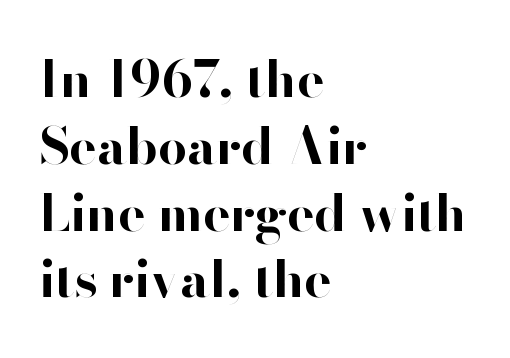
{"serif": "no", "italic": "no", "bold": "yes", "weight": "bold", "width": "normal", "stroke_contrast": "high", "x_height": "small", "monospaced": "no", "underline": "no", "align": "left", "line_spacing": "normal", "line_spacing_ratio": 1.31, "letter_spacing": "normal", "letter_spacing_em": 0.0, "glyph_px": 51}
